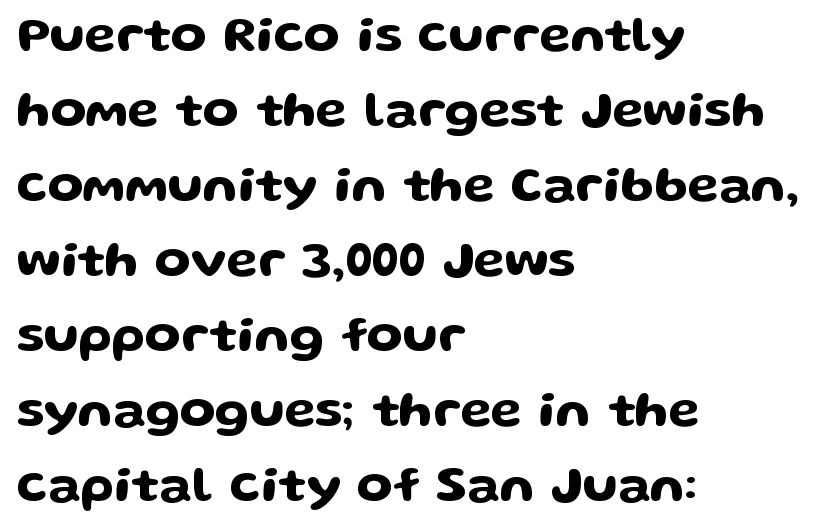
Inter-character spacing is left at the font's built-in metrics. No italicization has been applied; the sample stays upright. Examine the stroke ends and you'll find no serifs. Do the characters align in a grid? No, the font is proportional.
